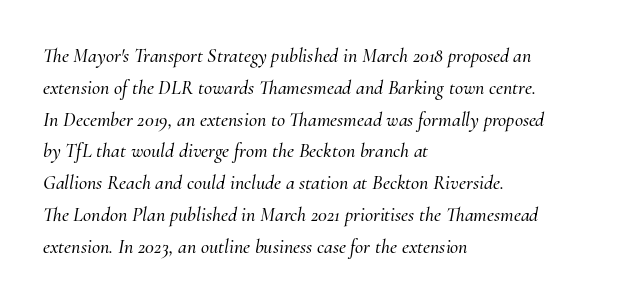
The image shows 20 px text type, italic (leaning right); set left-aligned, normal line spacing (1.59x), normal letter spacing, not underlined.
